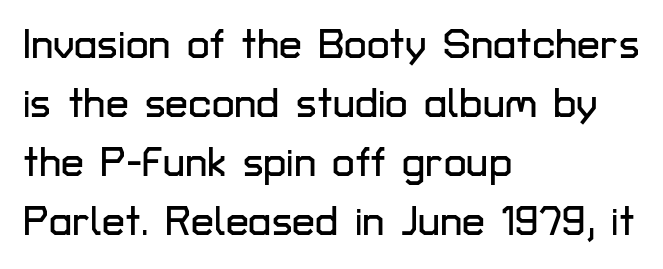
Looks like regular typesetting: each glyph gets only the width it needs. Leading: standard. This rendering leaves character spacing at its baseline value. Only glyphs here, with clear space below each row.
